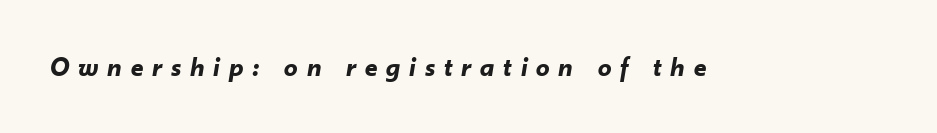
{"italic": "yes", "lean": "right", "slant_degrees": 10, "bold": "yes", "underline": "no", "letter_spacing": "wide", "letter_spacing_em": 0.33, "glyph_px": 27}
